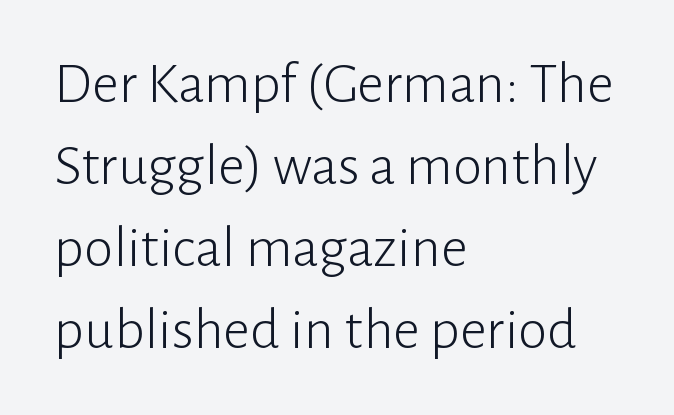
Q: Is the text bold? A: No.
Q: Is the text italic (slanted)? A: No, it is upright.
Q: Is the typeface a serif or a sans-serif typeface? A: Sans-serif.
Q: Is the text underlined? A: No.
Q: How is the paragraph aligned? A: Left-aligned.
Q: Is the spacing between letters normal or unusually wide? A: Normal.
Q: Is the spacing between lines tight, normal or loose? A: Normal.
Q: Width (condensed, normal, or wide)? A: Normal.
Q: Stroke contrast? A: Low.
Q: x-height? A: Medium.
Q: Monospaced? A: No.
